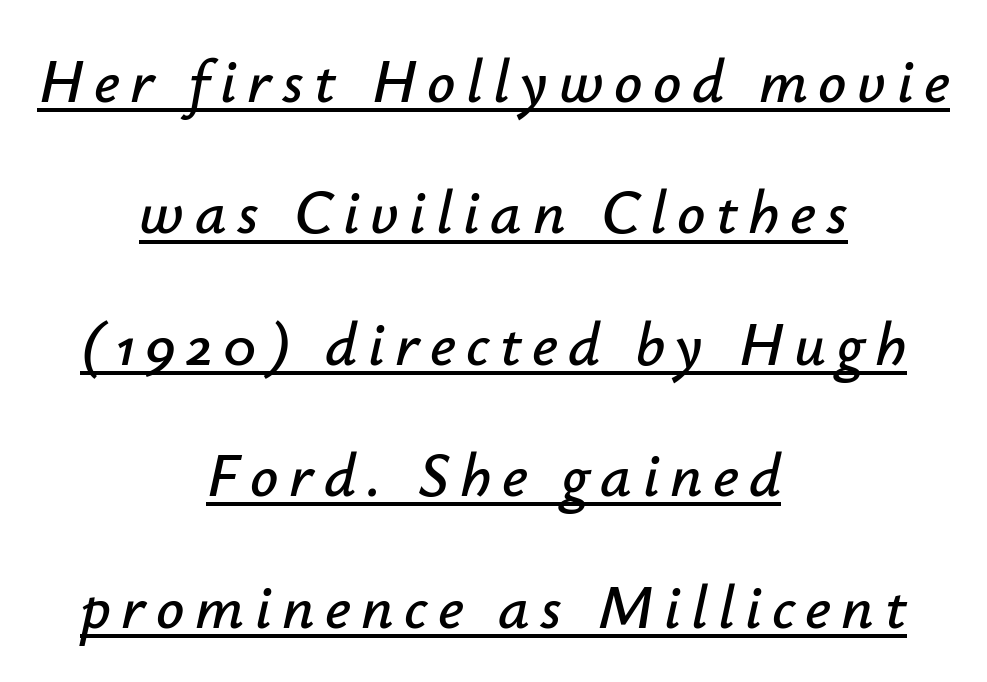
The image shows 62 px text type, italic (leaning right); set centered, loose line spacing (2.12x), underlined; low stroke contrast and a small x-height.
